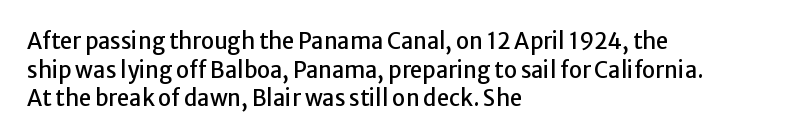
The image shows 22 px text type, upright; set left-aligned, normal line spacing (1.3x), normal letter spacing, not underlined.
